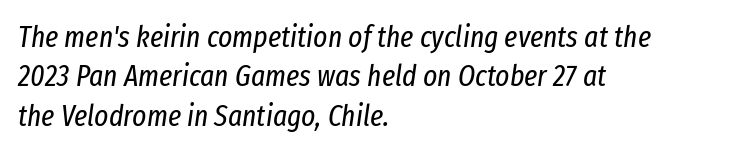
The image shows 30 px regular-weight, condensed type, italic (leaning right); set left-aligned, normal line spacing (1.31x), normal letter spacing, not underlined; low stroke contrast and a medium x-height.
